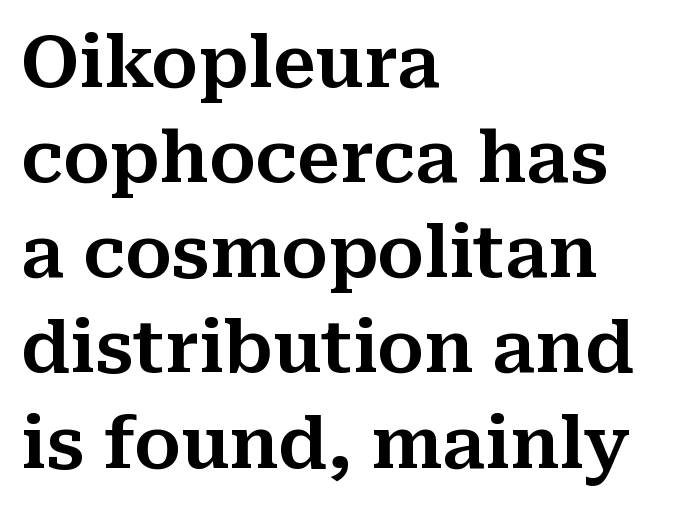
The image shows 71 px serif type, upright; set left-aligned, normal line spacing (1.34x), normal letter spacing, not underlined; medium stroke contrast and a medium x-height.
